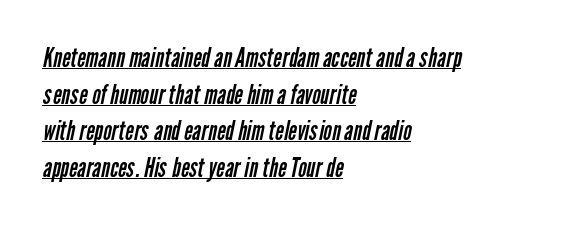
The image shows 26 px text type; set left-aligned, normal line spacing (1.41x), normal letter spacing, underlined.
